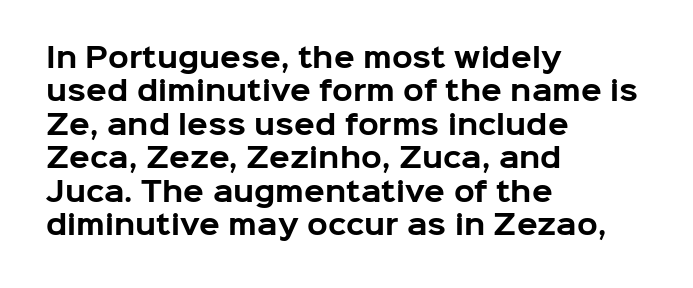
Q: Is the text bold? A: Yes.
Q: Is the text italic (slanted)? A: No, it is upright.
Q: Is the text underlined? A: No.
Q: How is the paragraph aligned? A: Left-aligned.
Q: Is the spacing between letters normal or unusually wide? A: Normal.
